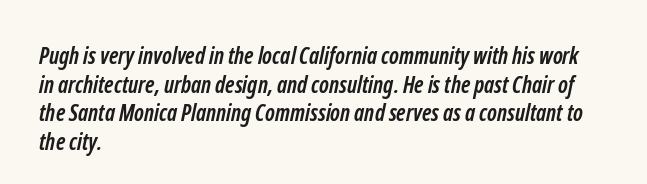
The image shows 23 px bold type; set left-aligned, normal line spacing (1.25x), normal letter spacing, not underlined.
